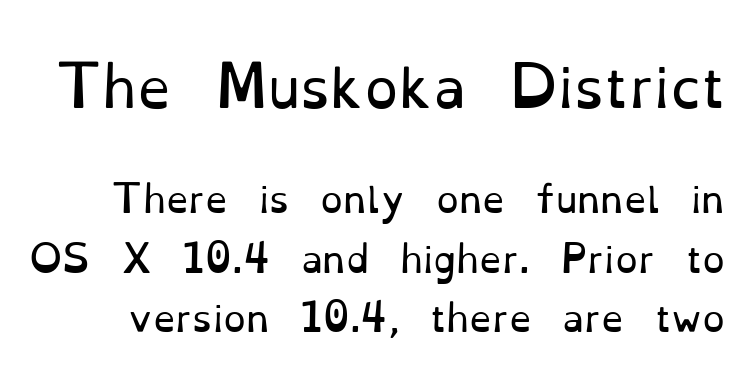
Q: Is the text bold? A: No.
Q: Is the text italic (slanted)? A: No, it is upright.
Q: Is the typeface a serif or a sans-serif typeface? A: Serif.
Q: Is the text underlined? A: No.
Q: Is the spacing between letters normal or unusually wide? A: Normal.
Q: Is the spacing between lines tight, normal or loose? A: Normal.
Q: Which block of text is set in a larger size, the first (top) or the second (bottom)? A: The first (top) one.
Q: Width (condensed, normal, or wide)? A: Normal.
Q: Stroke contrast? A: Low.
Q: x-height? A: Small.
Q: Monospaced? A: No.
